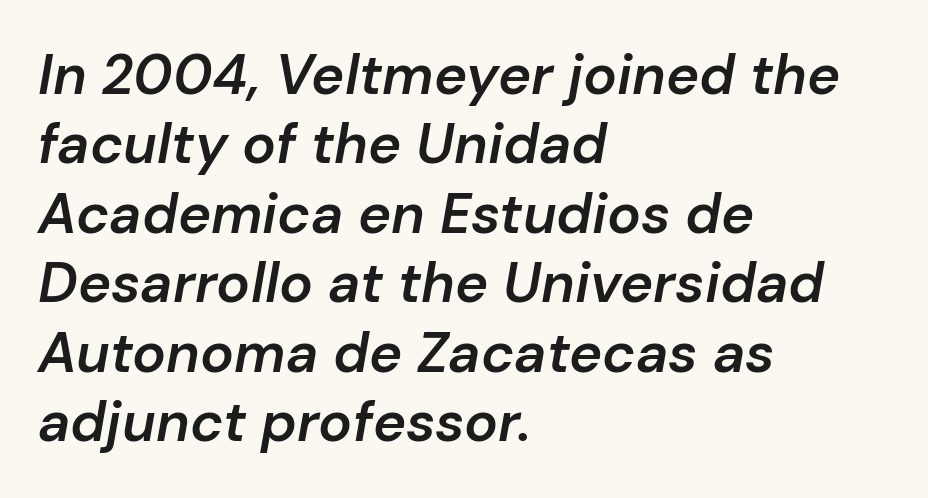
How heavy is the stroke? Medium-heavy — a semibold, shy of bold. Do the characters align in a grid? No, the font is proportional. The passage shown has conventional tracking throughout. Letters rest on an invisible, unmarked baseline. The paragraph shown leans on its left margin. An italicized treatment has been applied to the whole sample.
